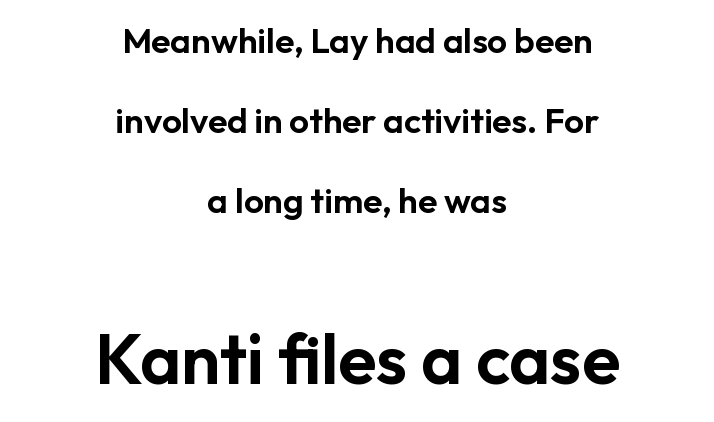
The rendering shows plain stroke endings on the letterforms — a sans-serif design. Vertical strokes here are truly vertical. Looks like regular typesetting: each glyph gets only the width it needs. Alignment: centered. In terms of leading, this rendering errs on the spacious side. A clean baseline with only descenders dipping below it.
